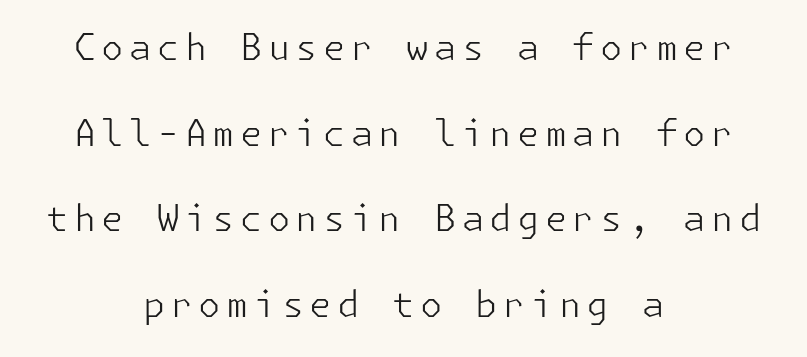
{"serif": "no", "italic": "no", "bold": "no", "weight": "light", "width": "normal", "stroke_contrast": "low", "x_height": "medium", "underline": "no", "align": "center", "line_spacing": "loose", "line_spacing_ratio": 2.38, "glyph_px": 36}
